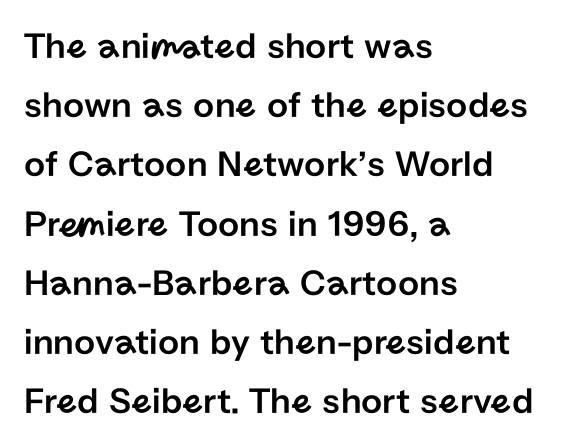
The image shows 37 px sans-serif type, upright; set left-aligned, normal line spacing (1.6x), normal letter spacing, not underlined; low stroke contrast and a medium x-height.
